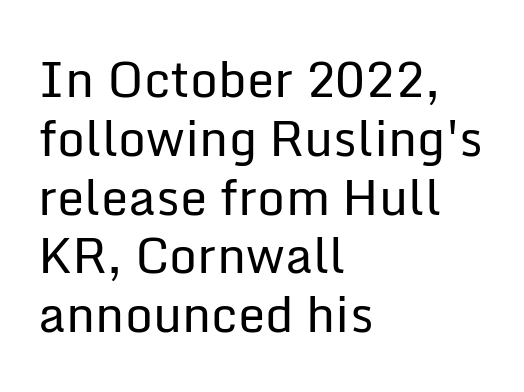
Q: Is the text bold? A: No.
Q: Is the text italic (slanted)? A: No, it is upright.
Q: Is the typeface a serif or a sans-serif typeface? A: Sans-serif.
Q: Is the text underlined? A: No.
Q: How is the paragraph aligned? A: Left-aligned.
Q: Is the spacing between letters normal or unusually wide? A: Normal.
Q: Width (condensed, normal, or wide)? A: Normal.
Q: Stroke contrast? A: Low.
Q: x-height? A: Medium.
Q: Monospaced? A: No.
